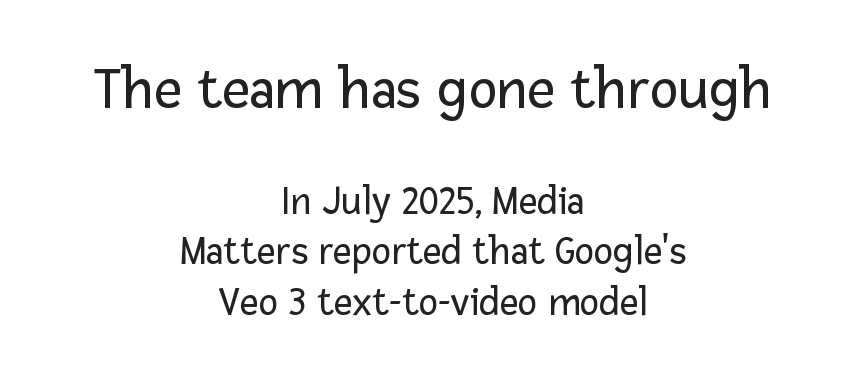
The image shows 61 px regular-weight sans-serif type, upright; set centered, line spacing 1.23x, normal letter spacing, not underlined; the first (top) block is 1.49x larger; low stroke contrast and a medium x-height.
